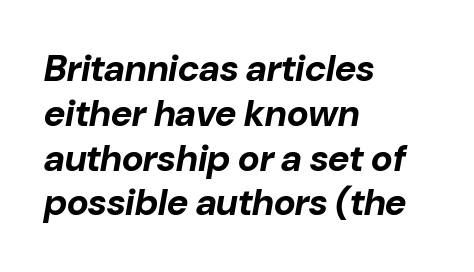
The image shows 37 px bold type, italic (leaning right); set left-aligned, line spacing 1.21x, normal letter spacing, not underlined; low stroke contrast and a medium x-height.
